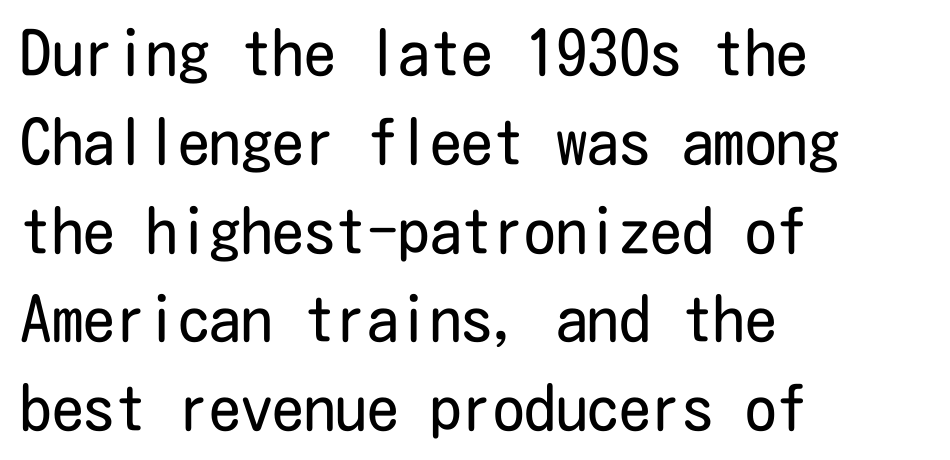
Q: Is the text bold? A: No.
Q: Is the text italic (slanted)? A: No, it is upright.
Q: Is the typeface a serif or a sans-serif typeface? A: Sans-serif.
Q: Is the text underlined? A: No.
Q: How is the paragraph aligned? A: Left-aligned.
Q: Is the spacing between letters normal or unusually wide? A: Normal.
Q: Is the spacing between lines tight, normal or loose? A: Normal.
Q: Width (condensed, normal, or wide)? A: Condensed.
Q: Stroke contrast? A: Low.
Q: x-height? A: Medium.
